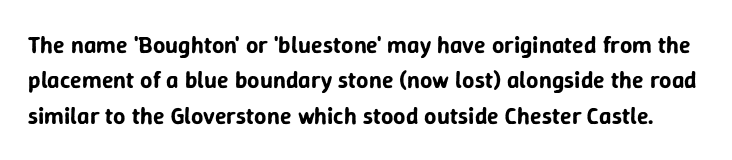
{"italic": "no", "underline": "no", "line_spacing": "normal", "line_spacing_ratio": 1.47, "letter_spacing": "normal", "letter_spacing_em": 0.0, "glyph_px": 24}
